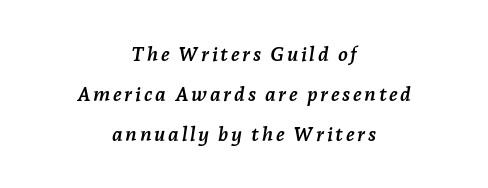
The image shows 20 px bold type, italic (leaning right); set centered, loose line spacing (2.0x), not underlined.
